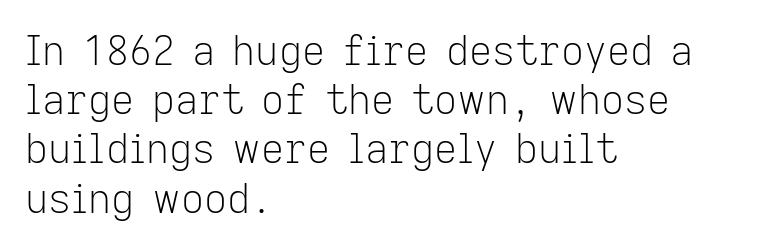
Inter-character spacing is left at the font's built-in metrics. Do the characters align in a grid? No, the font is proportional. The font's upright variant was chosen for this text. A bare baseline throughout the passage. Bold? No — there's no thickening of the strokes. The typeface chosen for these lines omits serifs.
